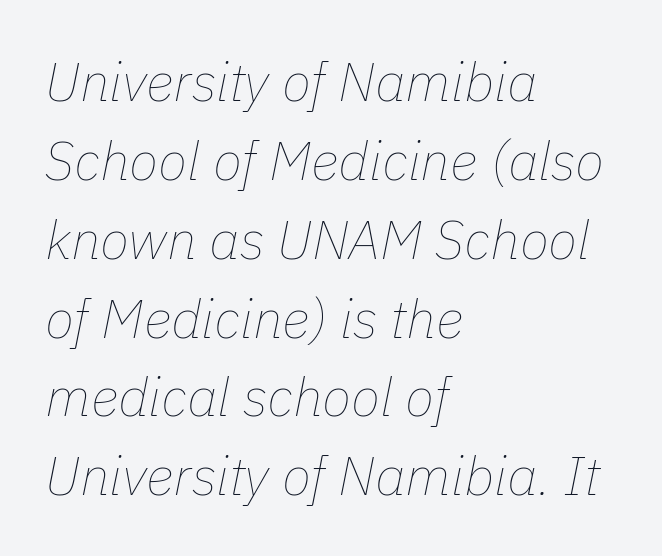
The image shows 54 px thin type, italic (leaning right); set left-aligned, normal line spacing (1.46x), normal letter spacing, not underlined; low stroke contrast and a medium x-height.
